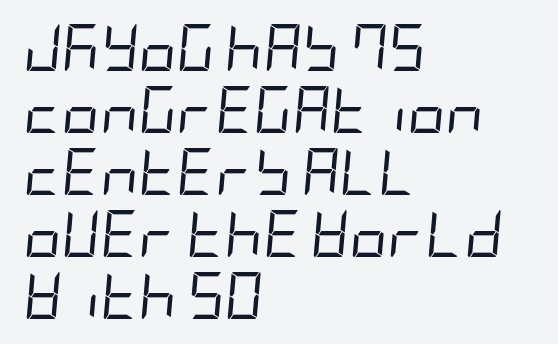
Alignment: flush left. Vertically, the passage feels balanced, rows spaced as you'd expect. Style check: oblique. The font sits on the lighter half of the weight spectrum, regular included. The line texture is even and compact thanks to regular tracking. Descenders hang freely into open space.
